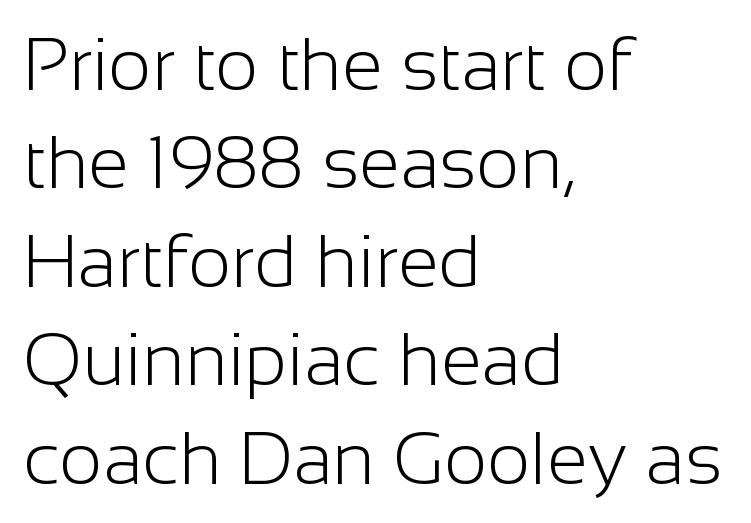
{"serif": "no", "italic": "no", "bold": "no", "weight": "light", "width": "normal", "stroke_contrast": "low", "x_height": "medium", "monospaced": "no", "underline": "no", "align": "left", "line_spacing": "normal", "line_spacing_ratio": 1.33, "letter_spacing": "normal", "letter_spacing_em": 0.0, "glyph_px": 74}
